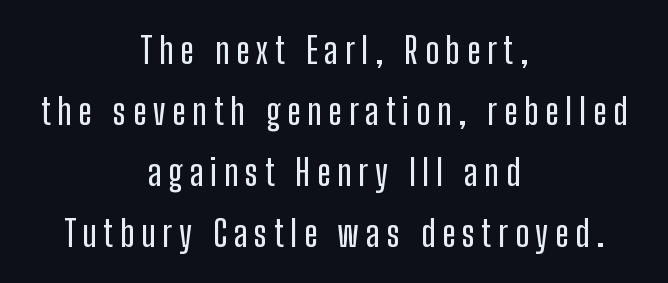
{"serif": "no", "italic": "no", "width": "condensed", "stroke_contrast": "low", "x_height": "medium", "monospaced": "no", "underline": "no", "align": "center", "line_spacing": "normal", "line_spacing_ratio": 1.69, "glyph_px": 36}
